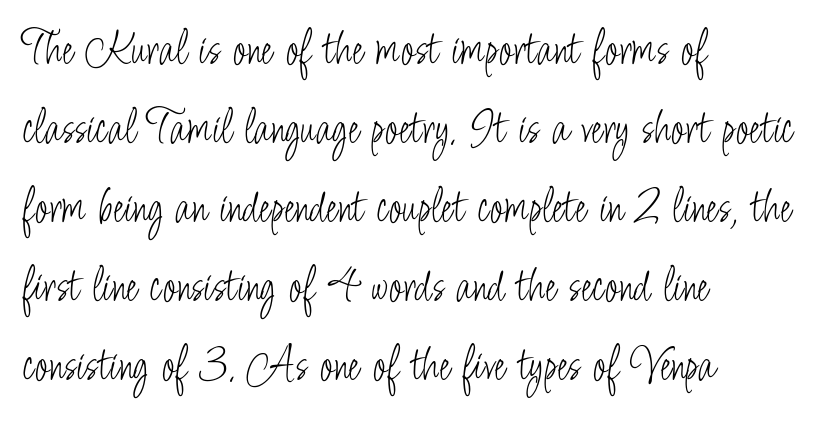
Q: Is the text bold? A: No.
Q: Is the text italic (slanted)? A: Yes.
Q: Is the typeface a serif or a sans-serif typeface? A: Sans-serif.
Q: Is the text underlined? A: No.
Q: How is the paragraph aligned? A: Left-aligned.
Q: Is the spacing between letters normal or unusually wide? A: Normal.
Q: Is the spacing between lines tight, normal or loose? A: Normal.
Q: Width (condensed, normal, or wide)? A: Condensed.
Q: Stroke contrast? A: Low.
Q: x-height? A: Small.
Q: Monospaced? A: No.
